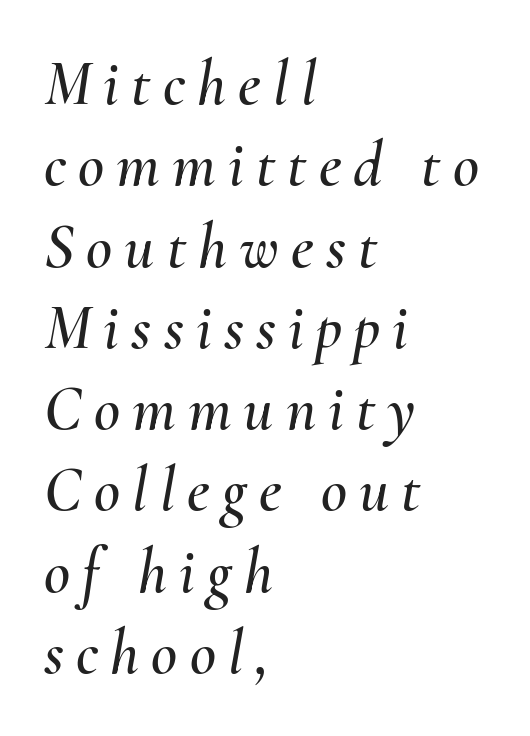
{"italic": "yes", "lean": "right", "slant_degrees": 10, "width": "normal", "stroke_contrast": "medium", "x_height": "small", "monospaced": "no", "underline": "no", "align": "left", "line_spacing": "normal", "line_spacing_ratio": 1.27, "glyph_px": 64}
